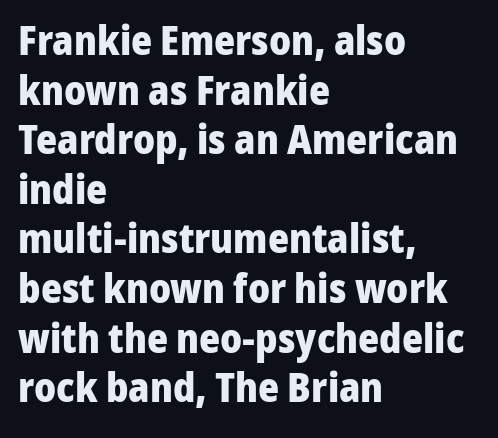
{"serif": "no", "italic": "no", "bold": "yes", "weight": "heavy", "width": "normal", "stroke_contrast": "low", "x_height": "medium", "monospaced": "no", "underline": "no", "align": "left", "line_spacing_ratio": 1.24, "letter_spacing": "normal", "letter_spacing_em": 0.0, "glyph_px": 40}
